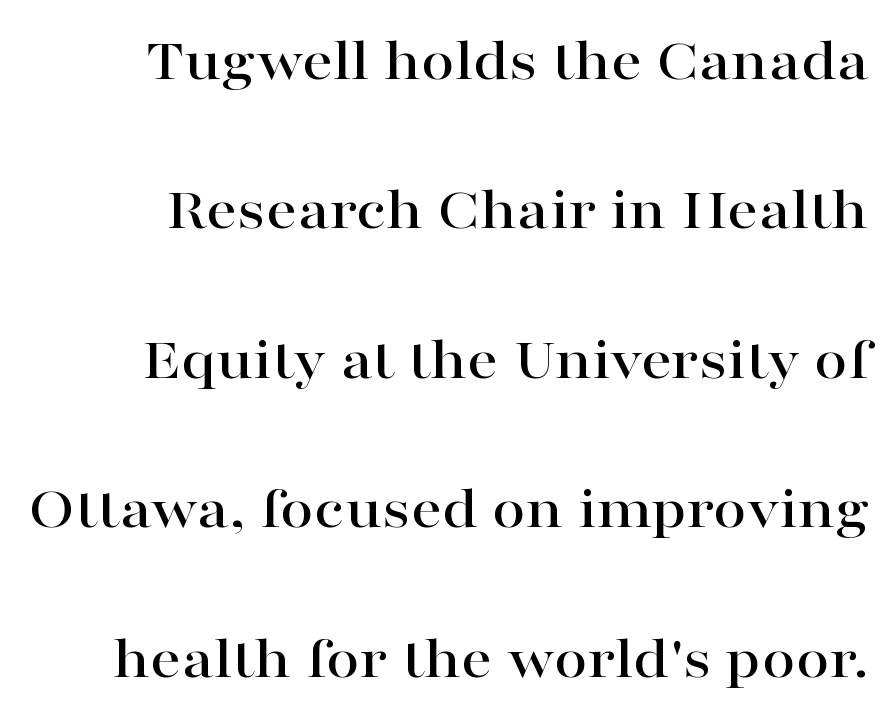
Q: Is the text italic (slanted)? A: No, it is upright.
Q: Is the typeface a serif or a sans-serif typeface? A: Serif.
Q: Is the text underlined? A: No.
Q: Is the spacing between letters normal or unusually wide? A: Normal.
Q: Is the spacing between lines tight, normal or loose? A: Loose.
Q: Width (condensed, normal, or wide)? A: Wide.
Q: Stroke contrast? A: High.
Q: x-height? A: Medium.
Q: Monospaced? A: No.
